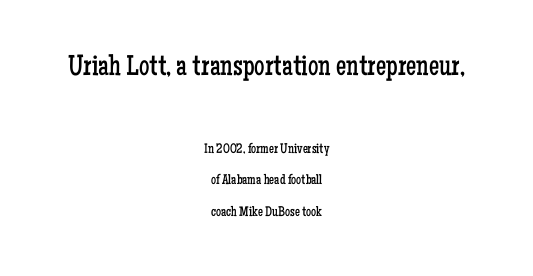
The image shows 29 px regular-weight, condensed serif type, upright; set centered, loose line spacing (2.26x), normal letter spacing, not underlined; the first (top) block is 2.07x larger; low stroke contrast and a medium x-height.
